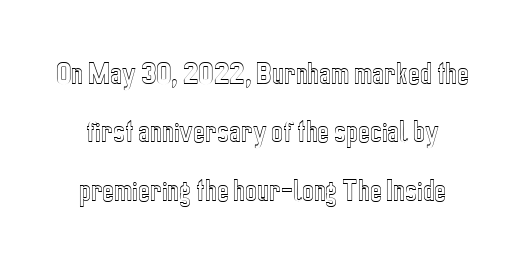
The image shows 25 px text type, upright; set loose line spacing (2.34x), normal letter spacing, not underlined.
